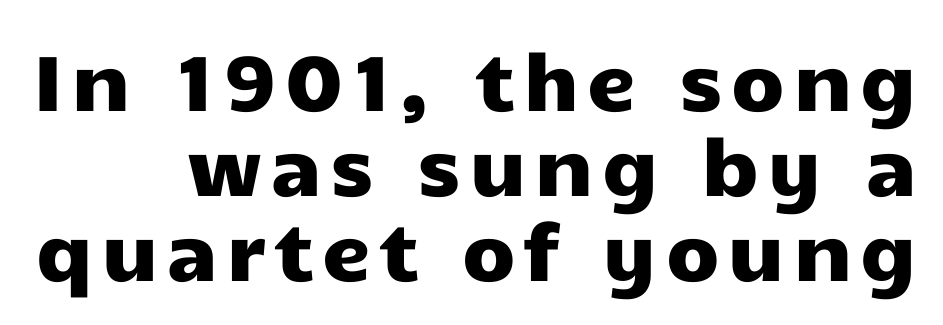
One glance says dense: line gaps are narrower than usual. No word sits above an underline. Varying glyph widths throughout — classic text-font behaviour. Alignment: flush right.
